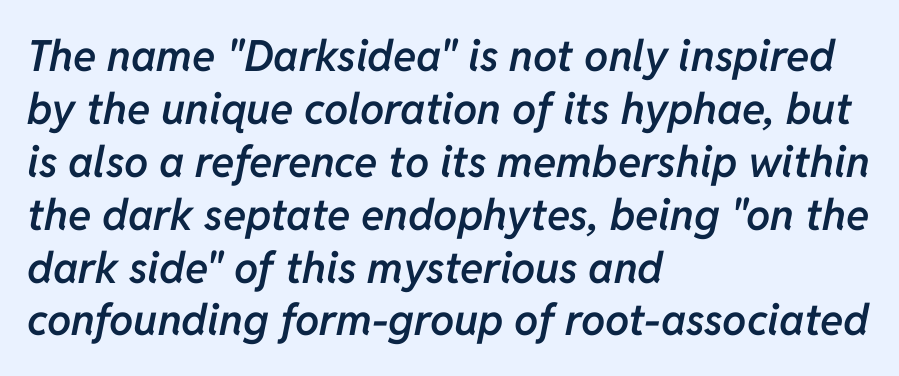
The image shows 43 px semibold type, italic (leaning right); set left-aligned, line spacing 1.23x, normal letter spacing, not underlined; low stroke contrast and a medium x-height.
